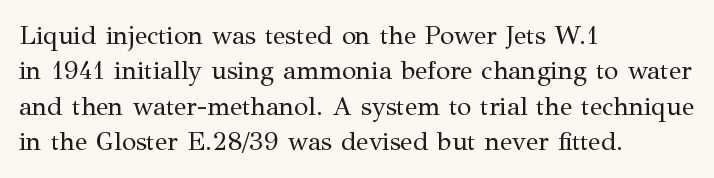
{"italic": "no", "bold": "no", "underline": "no", "align": "left", "line_spacing": "normal", "line_spacing_ratio": 1.36, "letter_spacing": "normal", "letter_spacing_em": 0.0, "glyph_px": 26}
